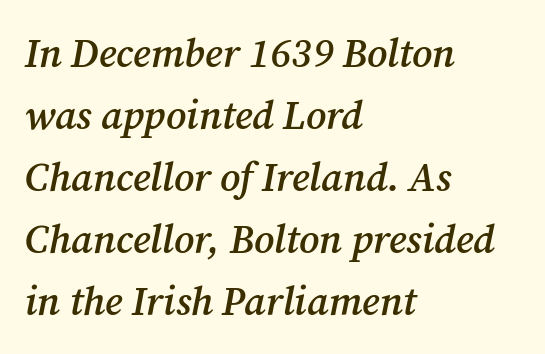
Q: Is the text bold? A: Semi-bold.
Q: Is the text italic (slanted)? A: Yes, it leans right by about 12 degrees.
Q: Is the typeface a serif or a sans-serif typeface? A: Serif.
Q: Is the text underlined? A: No.
Q: How is the paragraph aligned? A: Left-aligned.
Q: Is the spacing between letters normal or unusually wide? A: Normal.
Q: Is the spacing between lines tight, normal or loose? A: Normal.
Q: Width (condensed, normal, or wide)? A: Normal.
Q: Stroke contrast? A: Medium.
Q: x-height? A: Medium.
Q: Monospaced? A: No.
